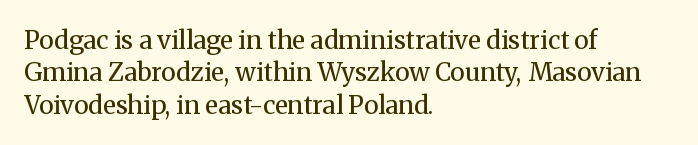
The image shows 25 px text type, upright; set left-aligned, normal line spacing (1.3x), normal letter spacing, not underlined.
